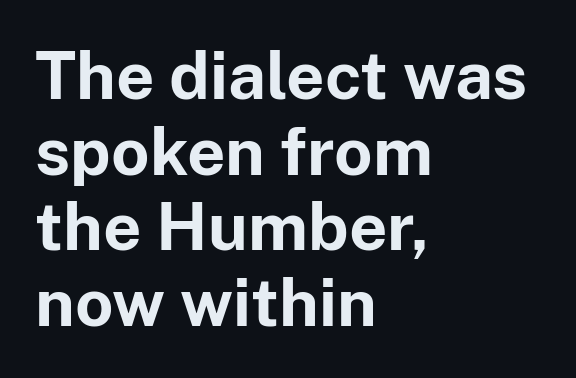
The image shows 67 px bold sans-serif type, upright; set left-aligned, tight line spacing (1.13x), normal letter spacing, not underlined; low stroke contrast and a medium x-height.
